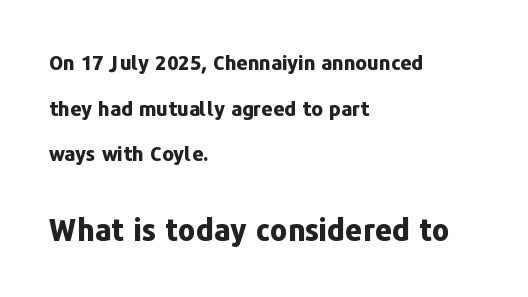
Q: Is the text bold? A: Yes.
Q: Is the text italic (slanted)? A: No, it is upright.
Q: Is the typeface a serif or a sans-serif typeface? A: Sans-serif.
Q: Is the text underlined? A: No.
Q: How is the paragraph aligned? A: Left-aligned.
Q: Is the spacing between letters normal or unusually wide? A: Normal.
Q: Is the spacing between lines tight, normal or loose? A: Loose.
Q: Which block of text is set in a larger size, the first (top) or the second (bottom)? A: The second (bottom) one.
Q: Width (condensed, normal, or wide)? A: Normal.
Q: Stroke contrast? A: Low.
Q: x-height? A: Medium.
Q: Monospaced? A: No.
